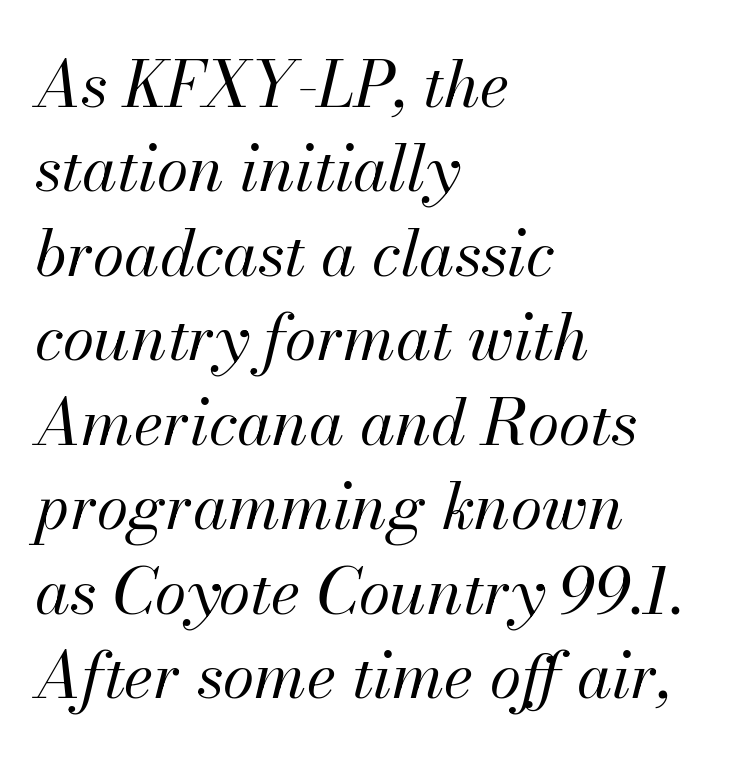
The image shows 64 px regular-weight type, italic (leaning right); set left-aligned, normal line spacing (1.32x), normal letter spacing, not underlined; medium stroke contrast and a small x-height.
